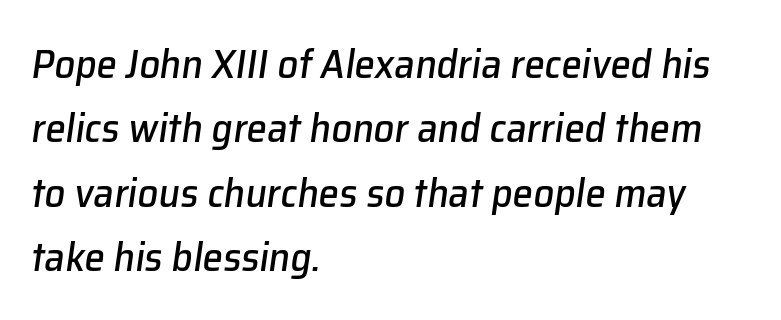
The image shows 41 px text type, italic (leaning right); set left-aligned, normal line spacing (1.57x), normal letter spacing, not underlined; low stroke contrast and a medium x-height.
